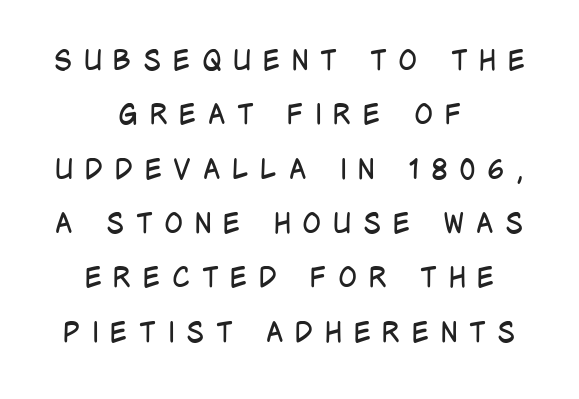
{"serif": "no", "italic": "no", "bold": "no", "weight": "regular", "width": "condensed", "stroke_contrast": "low", "x_height": "large", "monospaced": "no", "underline": "no", "align": "center", "line_spacing": "loose", "line_spacing_ratio": 1.94, "letter_spacing": "wide", "letter_spacing_em": 0.41, "glyph_px": 28}
